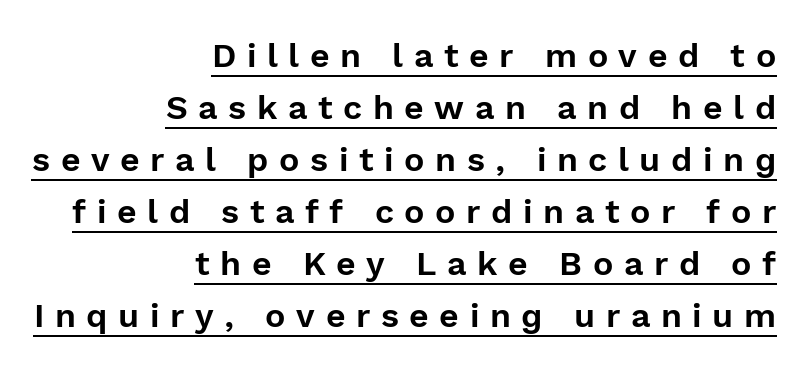
The image shows 34 px sans-serif type, upright; set right-aligned, normal line spacing (1.53x), unusually wide letter spacing (+0.31 em), underlined; a medium x-height.
